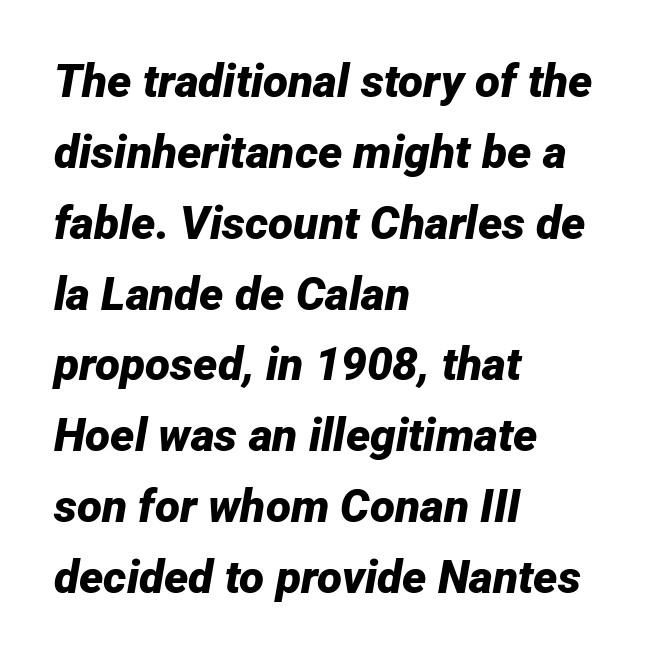
Q: Is the text bold? A: Yes.
Q: Is the text italic (slanted)? A: Yes, it leans right by about 12 degrees.
Q: Is the text underlined? A: No.
Q: How is the paragraph aligned? A: Left-aligned.
Q: Is the spacing between letters normal or unusually wide? A: Normal.
Q: Is the spacing between lines tight, normal or loose? A: Normal.
Q: Width (condensed, normal, or wide)? A: Normal.
Q: Stroke contrast? A: Low.
Q: x-height? A: Medium.
Q: Monospaced? A: No.
